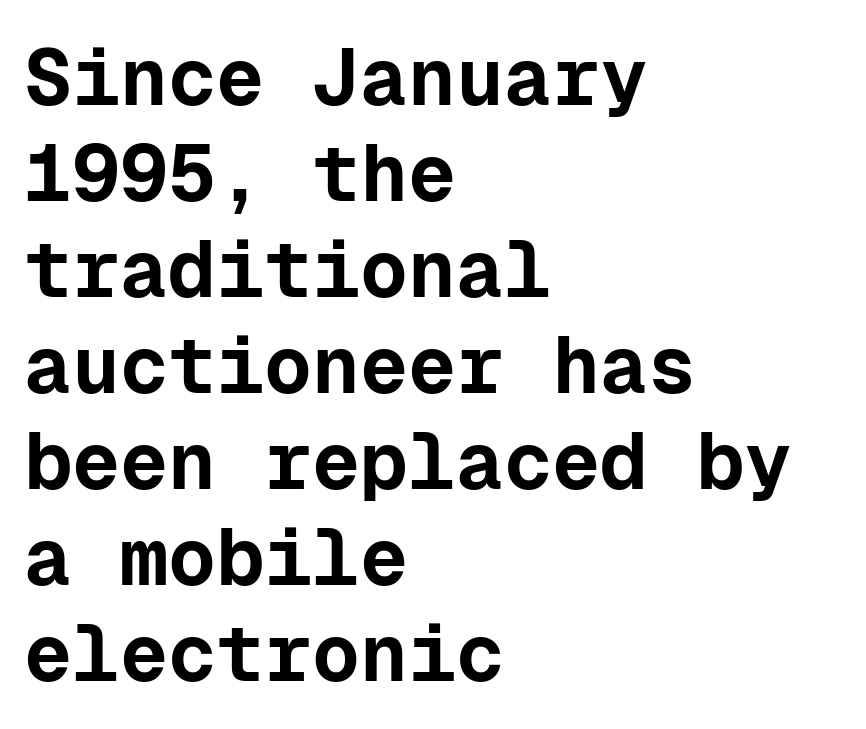
{"serif": "no", "italic": "no", "bold": "yes", "weight": "bold", "width": "normal", "stroke_contrast": "low", "x_height": "medium", "monospaced": "yes", "underline": "no", "align": "left", "line_spacing_ratio": 1.2, "letter_spacing": "normal", "letter_spacing_em": 0.0, "glyph_px": 80}
